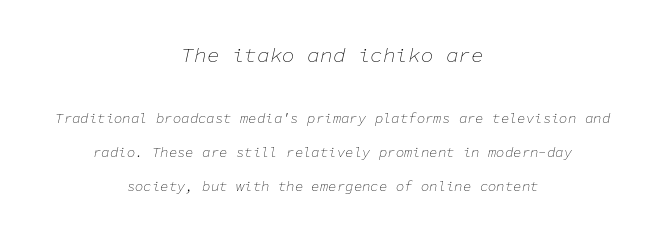
{"italic": "yes", "lean": "right", "slant_degrees": 11, "bold": "no", "underline": "no", "align": "center", "line_spacing": "loose", "line_spacing_ratio": 2.44, "letter_spacing": "normal", "letter_spacing_em": 0.0, "larger_block": "first", "size_ratio": 1.5, "glyph_px": 21}
